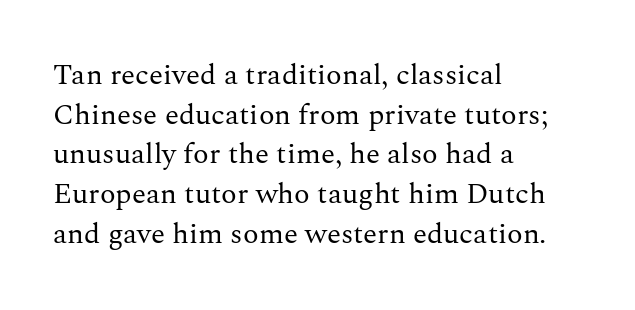
The image shows 29 px regular-weight serif type, upright; set left-aligned, normal line spacing (1.37x), normal letter spacing, not underlined; medium stroke contrast and a medium x-height.
